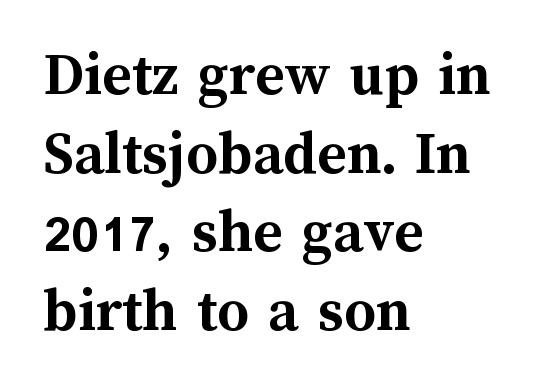
Q: Is the text bold? A: Yes.
Q: Is the text italic (slanted)? A: No, it is upright.
Q: Is the text underlined? A: No.
Q: How is the paragraph aligned? A: Left-aligned.
Q: Is the spacing between letters normal or unusually wide? A: Normal.
Q: Is the spacing between lines tight, normal or loose? A: Normal.
Q: Width (condensed, normal, or wide)? A: Normal.
Q: Stroke contrast? A: Medium.
Q: x-height? A: Medium.
Q: Monospaced? A: No.
